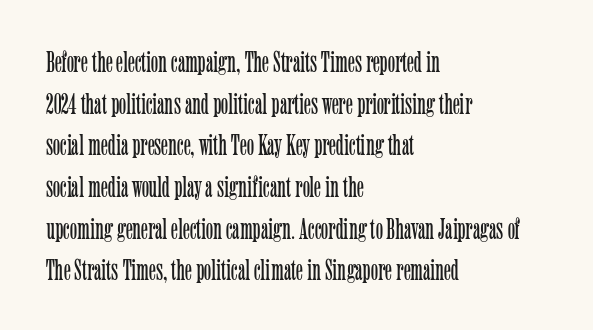
The image shows 30 px light, condensed serif type, upright; set left-aligned, normal line spacing (1.39x), normal letter spacing, not underlined; low stroke contrast and a medium x-height.
